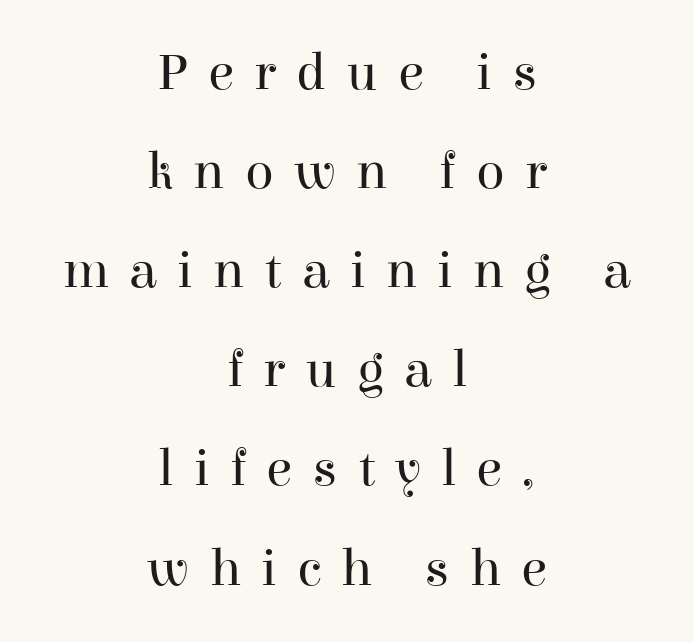
The letterforms sit at book weight or below. The paragraph has two soft edges and a firm central axis. Small tapered or slab feet sit at the stroke ends, so this counts as serif. Ascenders rise straight up at ninety degrees.
